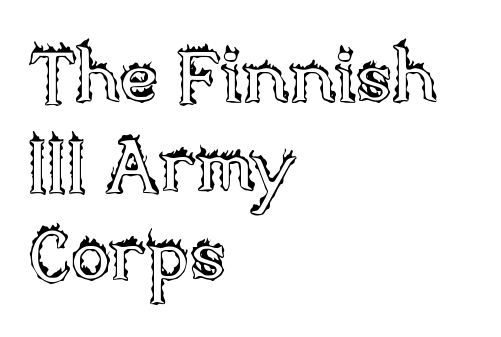
{"italic": "no", "width": "normal", "x_height": "large", "monospaced": "no", "underline": "no", "align": "left", "line_spacing_ratio": 1.2, "letter_spacing": "normal", "letter_spacing_em": 0.0, "glyph_px": 74}
